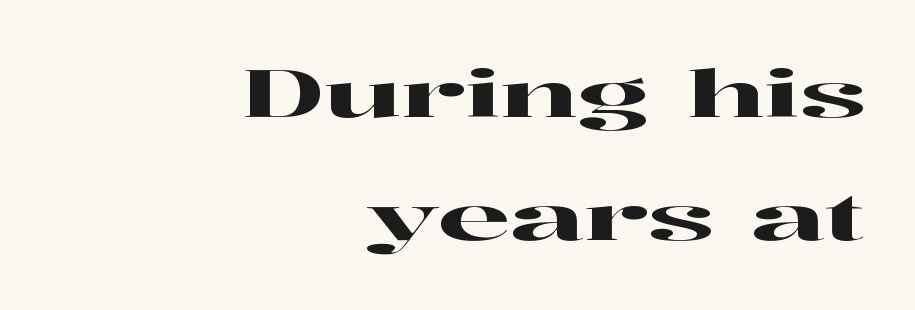
Q: Is the text italic (slanted)? A: No, it is upright.
Q: Is the typeface a serif or a sans-serif typeface? A: Serif.
Q: Is the text underlined? A: No.
Q: How is the paragraph aligned? A: Right-aligned.
Q: Is the spacing between letters normal or unusually wide? A: Normal.
Q: Is the spacing between lines tight, normal or loose? A: Loose.
Q: Width (condensed, normal, or wide)? A: Wide.
Q: Stroke contrast? A: High.
Q: x-height? A: Medium.
Q: Monospaced? A: No.
